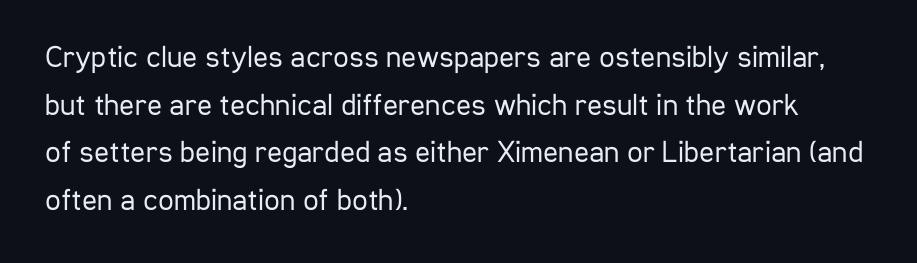
{"serif": "no", "italic": "no", "bold": "no", "weight": "regular", "width": "condensed", "stroke_contrast": "low", "x_height": "medium", "monospaced": "no", "underline": "no", "align": "left", "line_spacing": "normal", "line_spacing_ratio": 1.54, "letter_spacing": "normal", "letter_spacing_em": 0.0, "glyph_px": 31}
